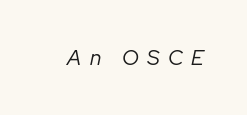
The image shows 21 px text type, italic (leaning right); set unusually wide letter spacing (+0.4 em), not underlined.
